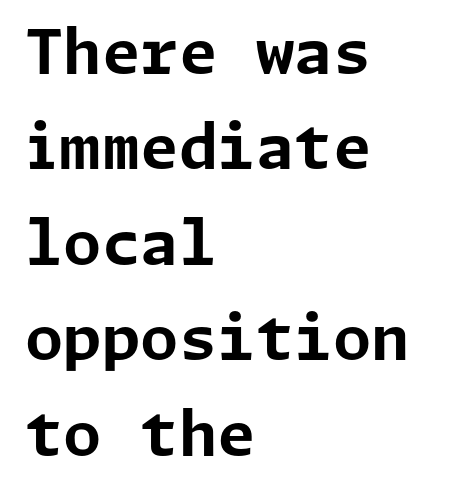
The passage is arranged the way most books set body copy — flush left. The rendering uses a moderate line-height, typical for paragraphs. Typographically, this falls in the sans-serif category. Plenty of ink on the page — the face is bold. Notice how the stems are strictly vertical — no italics here.
